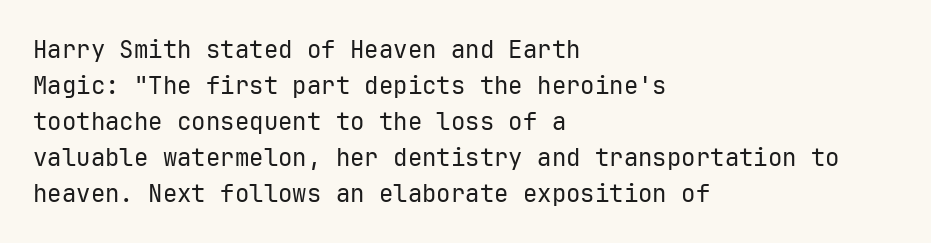
The image shows 24 px text type, upright; set left-aligned, normal line spacing (1.5x), normal letter spacing, not underlined.
